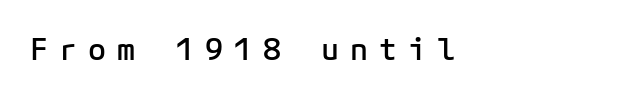
{"serif": "no", "italic": "no", "bold": "semi", "weight": "semibold", "width": "normal", "stroke_contrast": "low", "x_height": "medium", "monospaced": "yes", "underline": "no", "letter_spacing": "wide", "letter_spacing_em": 0.37, "glyph_px": 30}
